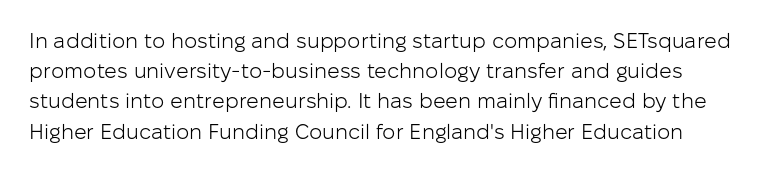
The image shows 21 px text type, upright; set normal line spacing (1.44x), normal letter spacing, not underlined.
